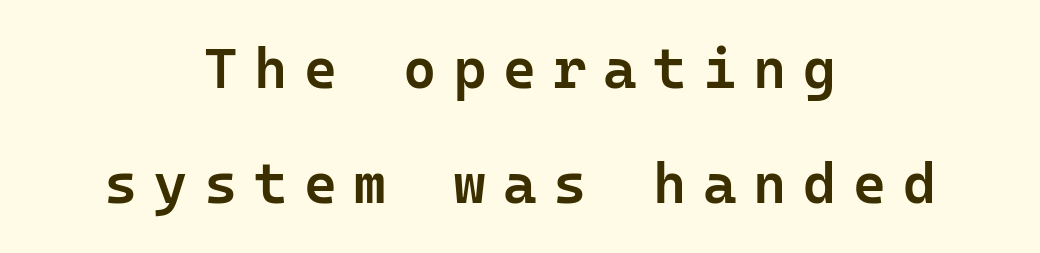
The image shows 57 px semibold sans-serif type, upright, monospaced; set centered, loose line spacing (2.02x), unusually wide letter spacing (+0.29 em), not underlined; low stroke contrast and a medium x-height.
